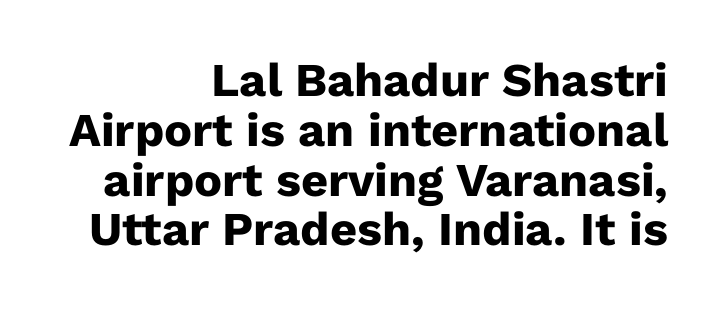
{"serif": "no", "italic": "no", "bold": "yes", "weight": "heavy", "width": "normal", "stroke_contrast": "low", "x_height": "medium", "monospaced": "no", "underline": "no", "align": "right", "line_spacing": "tight", "line_spacing_ratio": 1.06, "letter_spacing": "normal", "letter_spacing_em": 0.0, "glyph_px": 47}
